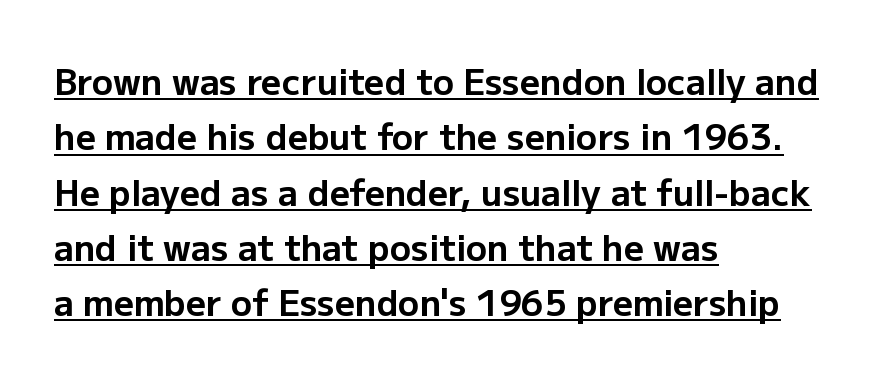
Q: Is the text bold? A: Yes.
Q: Is the text italic (slanted)? A: No, it is upright.
Q: Is the typeface a serif or a sans-serif typeface? A: Sans-serif.
Q: Is the text underlined? A: Yes.
Q: How is the paragraph aligned? A: Left-aligned.
Q: Is the spacing between letters normal or unusually wide? A: Normal.
Q: Is the spacing between lines tight, normal or loose? A: Normal.
Q: Width (condensed, normal, or wide)? A: Normal.
Q: Stroke contrast? A: Low.
Q: x-height? A: Medium.
Q: Monospaced? A: No.
